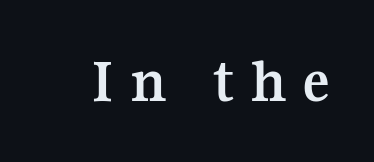
{"serif": "yes", "italic": "no", "bold": "yes", "weight": "semibold", "width": "normal", "stroke_contrast": "medium", "x_height": "medium", "monospaced": "no", "underline": "no", "letter_spacing": "wide", "letter_spacing_em": 0.27, "glyph_px": 62}
